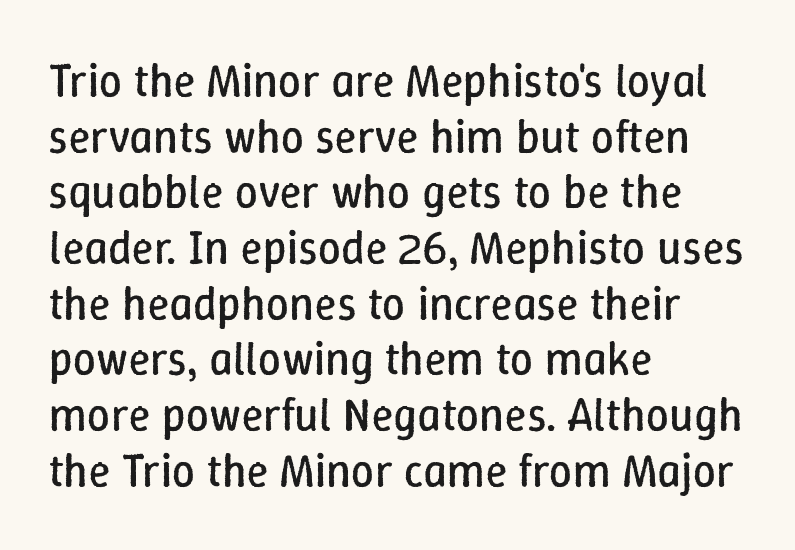
{"italic": "no", "bold": "no", "weight": "regular", "width": "normal", "stroke_contrast": "low", "x_height": "medium", "monospaced": "no", "underline": "no", "align": "left", "line_spacing_ratio": 1.21, "letter_spacing": "normal", "letter_spacing_em": 0.0, "glyph_px": 46}
